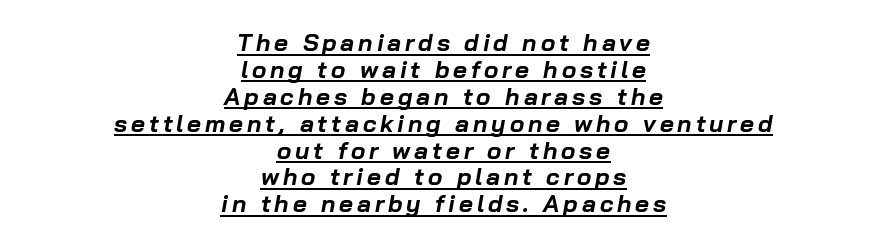
A rule runs beneath these lines of type. Notice how the stems are inclined rather than vertical — that's the hallmark of italics. Is the block centered? Yes — each line is placed symmetrically about the middle. Leading is clearly below the norm, producing a dense column. The rendering uses a bold face; every stroke is thick and dark.
